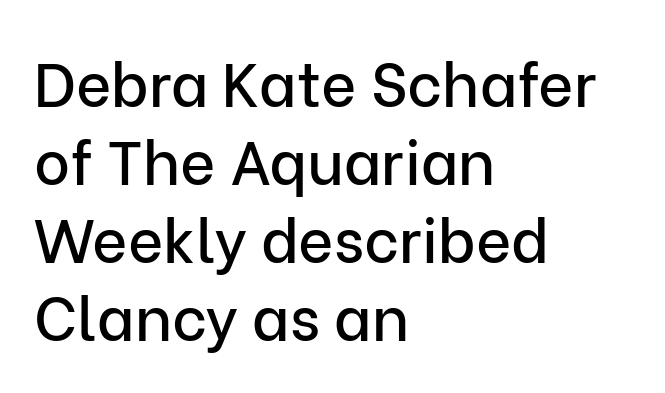
The image shows 61 px sans-serif type, upright; set left-aligned, normal line spacing (1.28x), normal letter spacing, not underlined; low stroke contrast and a medium x-height.
